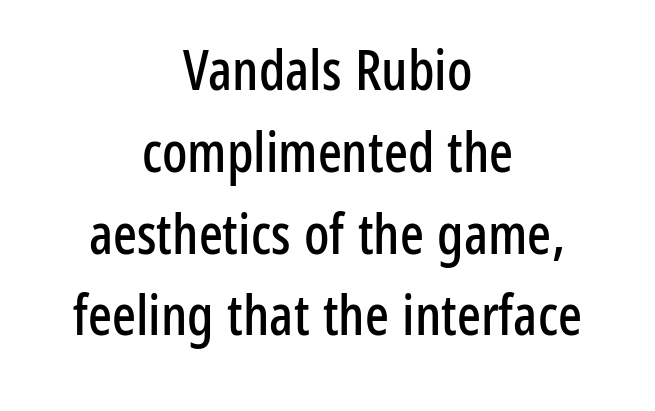
The image shows 56 px condensed sans-serif type, upright; set centered, normal line spacing (1.46x), normal letter spacing, not underlined; low stroke contrast and a medium x-height.
